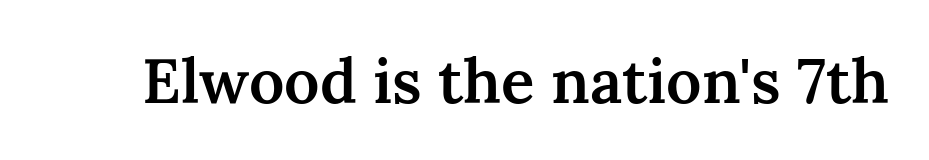
Q: Is the text bold? A: Semi-bold.
Q: Is the text italic (slanted)? A: No, it is upright.
Q: Is the typeface a serif or a sans-serif typeface? A: Serif.
Q: Is the text underlined? A: No.
Q: Is the spacing between letters normal or unusually wide? A: Normal.
Q: Width (condensed, normal, or wide)? A: Normal.
Q: Stroke contrast? A: Medium.
Q: x-height? A: Medium.
Q: Monospaced? A: No.
